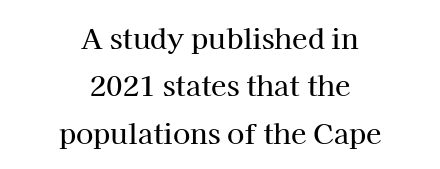
Q: Is the text italic (slanted)? A: No, it is upright.
Q: Is the typeface a serif or a sans-serif typeface? A: Serif.
Q: Is the text underlined? A: No.
Q: How is the paragraph aligned? A: Centered.
Q: Is the spacing between letters normal or unusually wide? A: Normal.
Q: Is the spacing between lines tight, normal or loose? A: Normal.
Q: Width (condensed, normal, or wide)? A: Normal.
Q: Stroke contrast? A: High.
Q: x-height? A: Medium.
Q: Monospaced? A: No.
